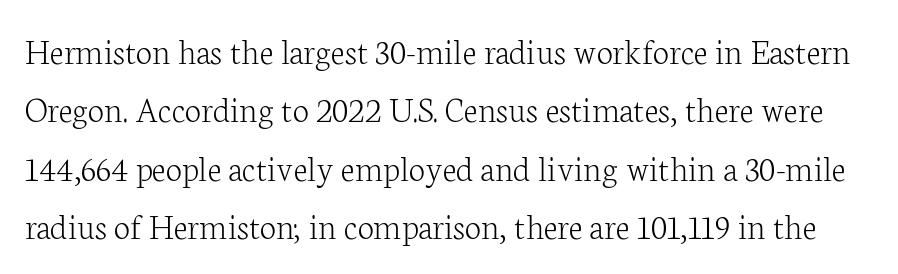
The image shows 37 px light serif type, upright; set normal line spacing (1.58x), normal letter spacing, not underlined; low stroke contrast and a medium x-height.
